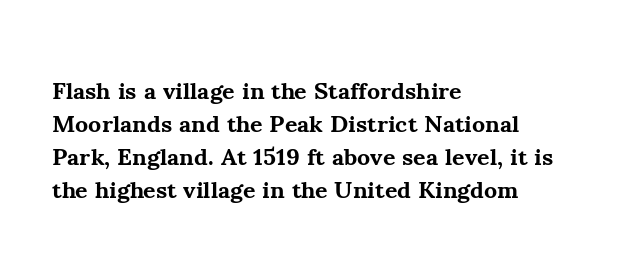
Q: Is the text bold? A: Yes.
Q: Is the text italic (slanted)? A: No, it is upright.
Q: Is the text underlined? A: No.
Q: How is the paragraph aligned? A: Left-aligned.
Q: Is the spacing between letters normal or unusually wide? A: Normal.
Q: Is the spacing between lines tight, normal or loose? A: Normal.
